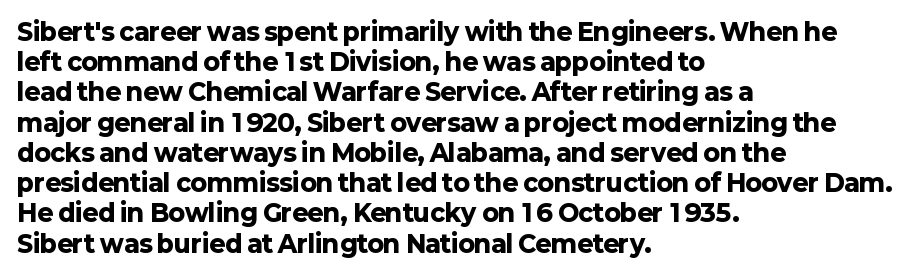
{"italic": "no", "bold": "yes", "underline": "no", "align": "left", "line_spacing": "normal", "line_spacing_ratio": 1.26, "letter_spacing": "normal", "letter_spacing_em": 0.0, "glyph_px": 24}
